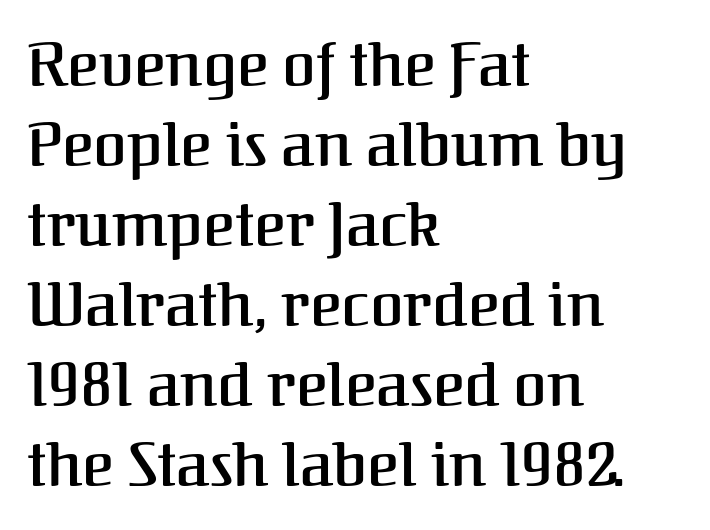
Proportional: the letters do not fall into vertical columns. Layout note: lines flush left. Tall strokes in this sample are plumb rather than angled. Line spacing here is normal.
